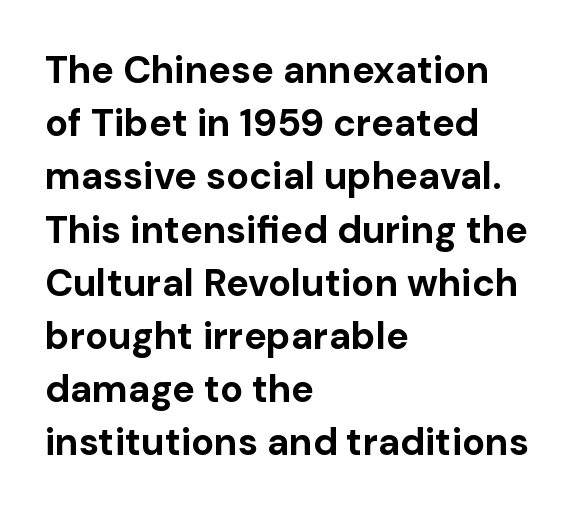
Look at the stroke-to-counter ratio: heavy, a bold. You can tell from the bare stems that sans-serif type was used. Horizontal bands of white between lines are of average thickness. You could call the tracking neutral — neither tight nor loose.
